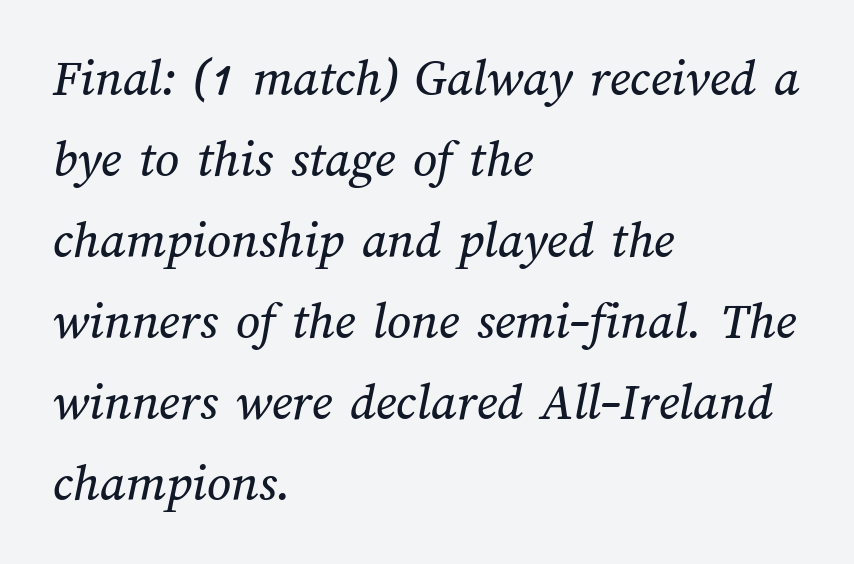
The image shows 53 px text type; set left-aligned, normal line spacing (1.53x), normal letter spacing, not underlined; medium stroke contrast and a medium x-height.
